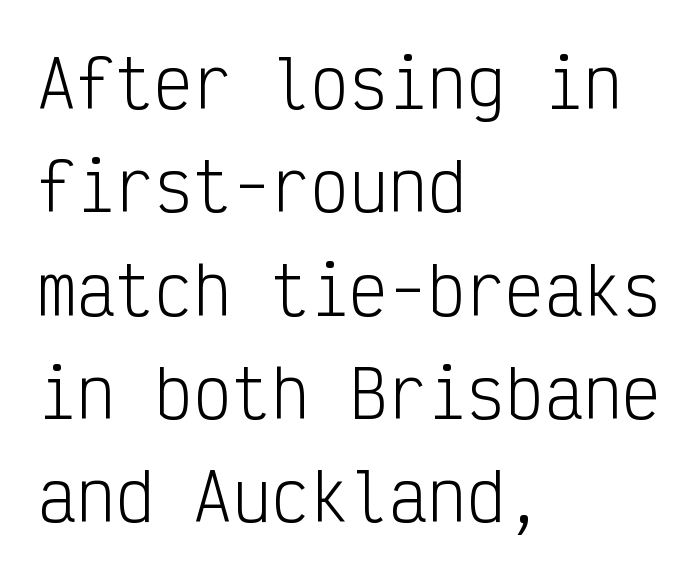
Q: Is the text bold? A: No.
Q: Is the text italic (slanted)? A: No, it is upright.
Q: Is the typeface a serif or a sans-serif typeface? A: Sans-serif.
Q: Is the text underlined? A: No.
Q: How is the paragraph aligned? A: Left-aligned.
Q: Is the spacing between letters normal or unusually wide? A: Normal.
Q: Is the spacing between lines tight, normal or loose? A: Normal.
Q: Width (condensed, normal, or wide)? A: Condensed.
Q: Stroke contrast? A: Low.
Q: x-height? A: Medium.
Q: Monospaced? A: Yes.
